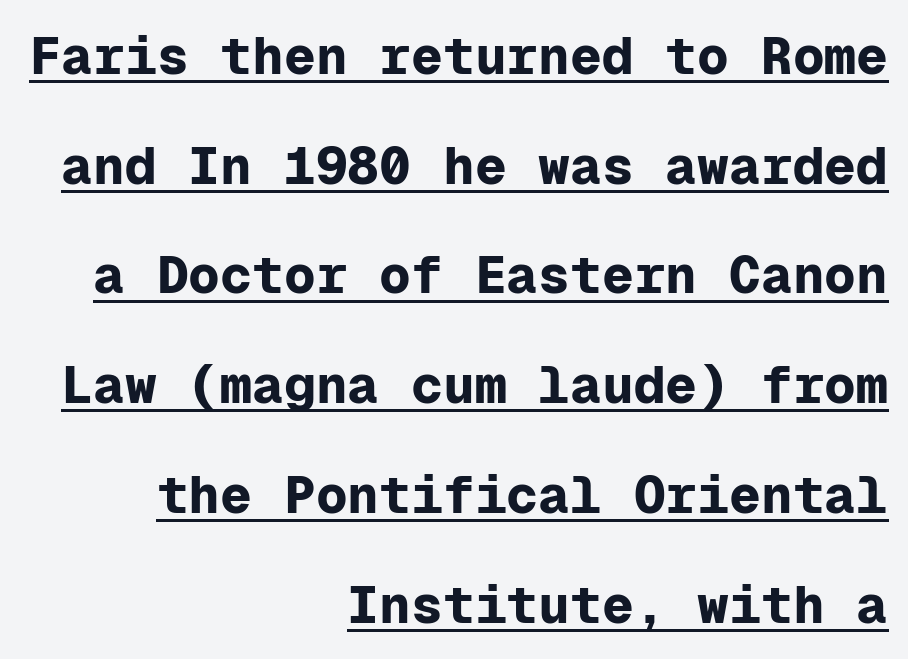
The image shows 53 px bold sans-serif type, upright, monospaced; set right-aligned, loose line spacing (2.07x), normal letter spacing, underlined; low stroke contrast and a medium x-height.
